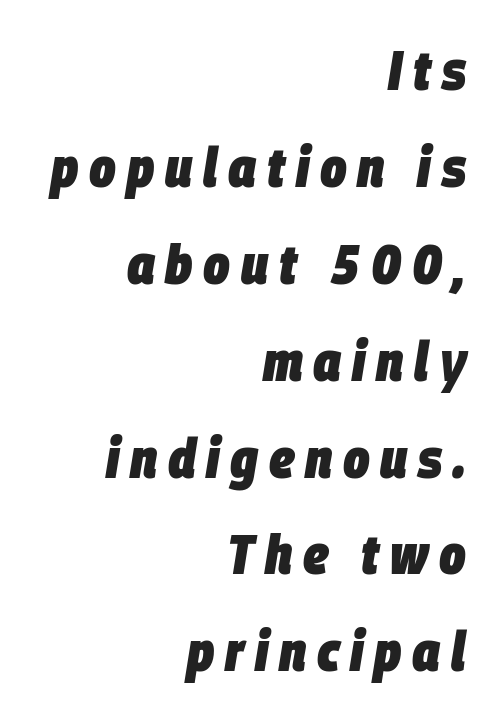
The letters are bold, with thick, heavy strokes. The face used here has a pronounced slope to its letters. Layout note: lines flush right. The letters advance in unequal steps, a hallmark of proportional type. Just letters on the line, the space beneath them empty.
